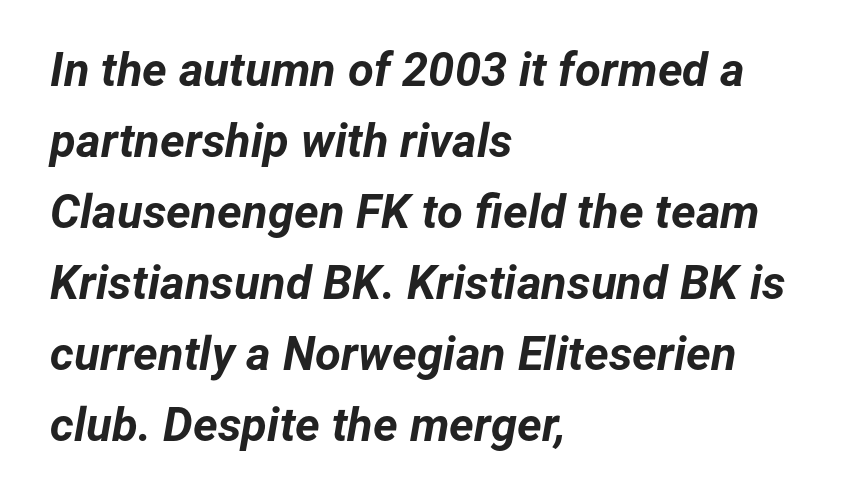
{"italic": "yes", "lean": "right", "slant_degrees": 12, "bold": "yes", "weight": "bold", "width": "normal", "stroke_contrast": "low", "x_height": "medium", "monospaced": "no", "underline": "no", "align": "left", "line_spacing": "normal", "line_spacing_ratio": 1.51, "letter_spacing": "normal", "letter_spacing_em": 0.0, "glyph_px": 47}
